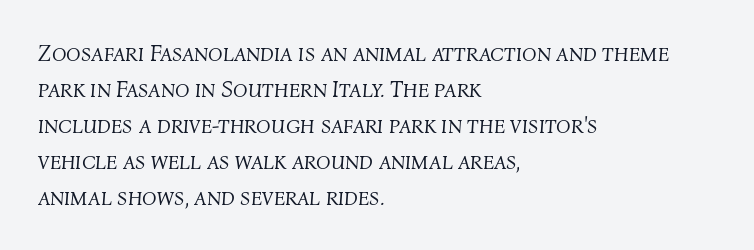
The image shows 24 px text type, italic (leaning right); set left-aligned, normal line spacing (1.5x), normal letter spacing, not underlined.
